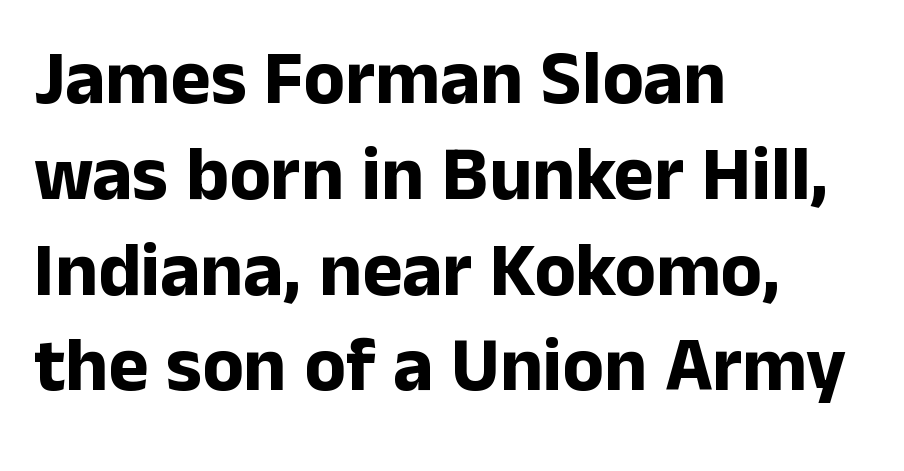
Stroke terminals: plain, sans-serif. Vertical spacing — default. The letterforms sit shoulder to shoulder at normal distance. You can tell it's not italic because the verticals are truly vertical.
